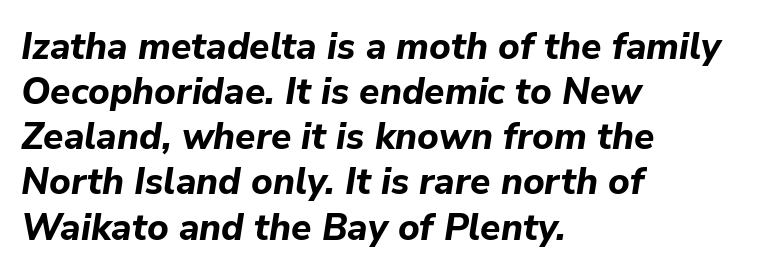
{"italic": "yes", "lean": "right", "slant_degrees": 9, "bold": "yes", "weight": "bold", "width": "normal", "stroke_contrast": "low", "x_height": "medium", "monospaced": "no", "underline": "no", "align": "left", "line_spacing_ratio": 1.22, "letter_spacing": "normal", "letter_spacing_em": 0.0, "glyph_px": 37}
